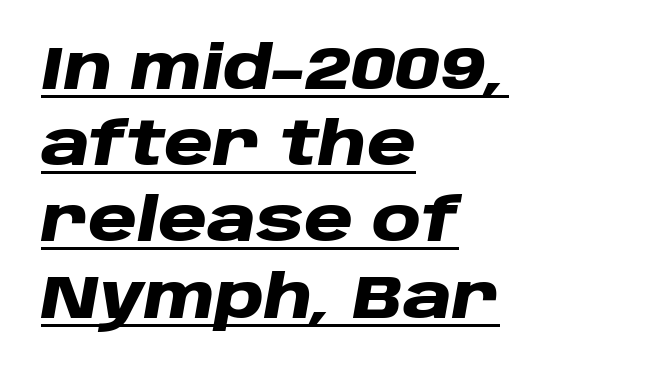
The image shows 60 px heavy, wide type, italic (leaning right); set left-aligned, normal line spacing (1.27x), normal letter spacing, underlined; low stroke contrast and a large x-height.
